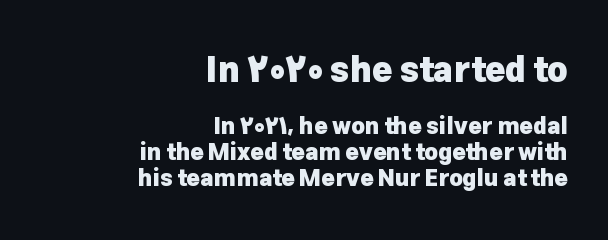
The image shows 35 px heavy sans-serif type, upright; set right-aligned, tight line spacing (1.12x), normal letter spacing, not underlined; the first (top) block is 1.52x larger; low stroke contrast and a medium x-height.
